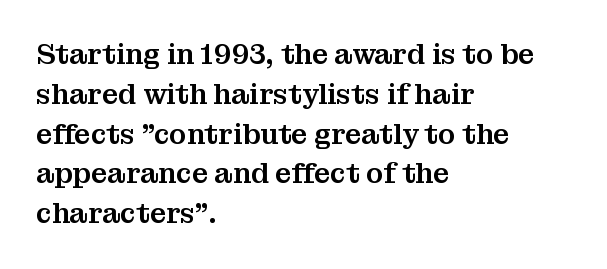
{"serif": "yes", "italic": "no", "width": "normal", "stroke_contrast": "medium", "x_height": "medium", "monospaced": "no", "underline": "no", "align": "left", "line_spacing": "normal", "line_spacing_ratio": 1.42, "letter_spacing": "normal", "letter_spacing_em": 0.0, "glyph_px": 28}
